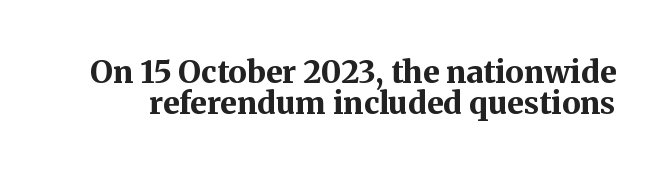
{"serif": "yes", "italic": "no", "bold": "yes", "weight": "bold", "width": "normal", "stroke_contrast": "medium", "x_height": "medium", "monospaced": "no", "underline": "no", "line_spacing": "tight", "line_spacing_ratio": 1.0, "letter_spacing": "normal", "letter_spacing_em": 0.0, "glyph_px": 31}
